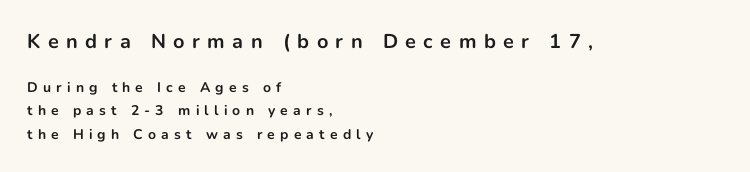
Q: Is the text bold? A: Yes.
Q: Is the text italic (slanted)? A: No, it is upright.
Q: Is the text underlined? A: No.
Q: How is the paragraph aligned? A: Left-aligned.
Q: Is the spacing between letters normal or unusually wide? A: Unusually wide.
Q: Is the spacing between lines tight, normal or loose? A: Normal.
Q: Which block of text is set in a larger size, the first (top) or the second (bottom)? A: The first (top) one.
